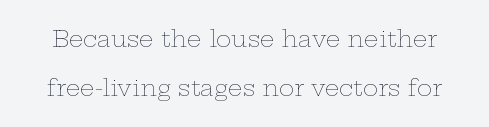
A typesetter would mark this as roman, not italic. Underlining? Definitely not there. No extra ink here — the face is not bold. A typesetter would call this leading open, well beyond the default.
